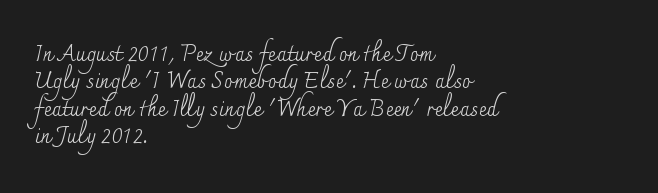
{"bold": "no", "underline": "no", "align": "left", "line_spacing_ratio": 1.24, "letter_spacing": "normal", "letter_spacing_em": 0.0, "glyph_px": 22}
